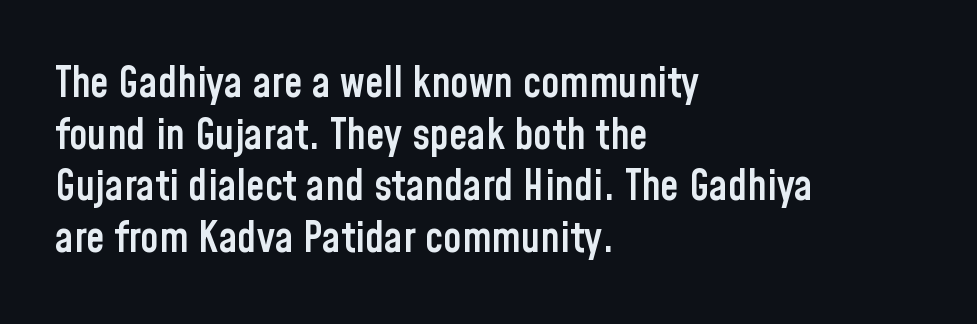
The zone under the glyphs is completely vacant. Is this a fixed-width face? No — the glyphs have proportional, varying widths. The lettering holds an erect, upright posture throughout. Strokes here are thickened, but only to semibold level.
